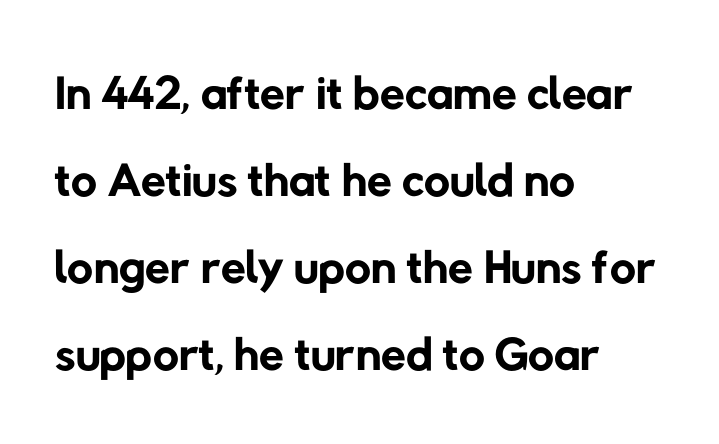
What kind of face is this? One without serifs — a sans. Spacing between characters is what you'd get straight out of the box. Line beginnings align vertically; line endings do not. Do the characters align in a grid? No, the font is proportional. Unbolded letterforms with no extra heft.
